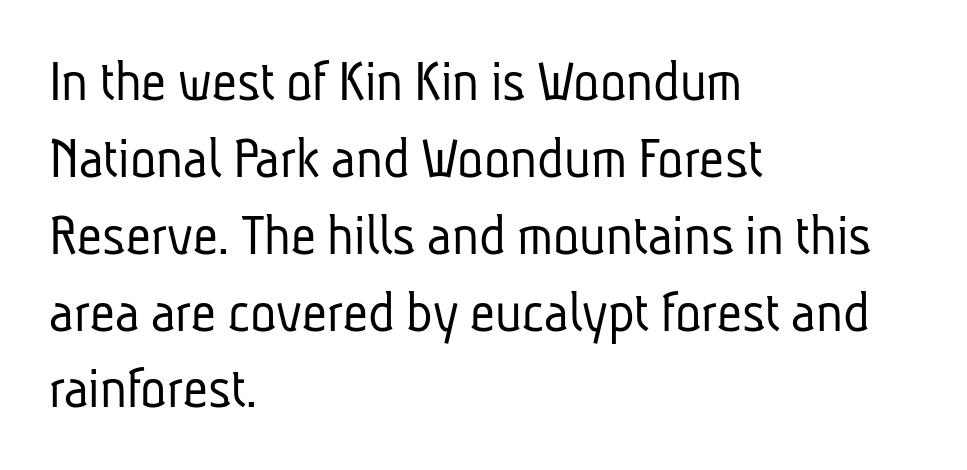
The face used here is a sans, in the tradition of grotesques and geometrics. The setting favours the left margin, as ordinary paragraphs usually do. The letterforms sit shoulder to shoulder at normal distance. Is this a fixed-width face? No — the glyphs have proportional, varying widths.
